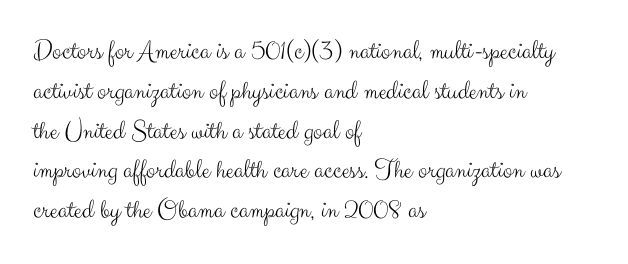
{"serif": "no", "bold": "no", "weight": "light", "width": "normal", "stroke_contrast": "medium", "x_height": "small", "monospaced": "no", "underline": "no", "align": "left", "line_spacing": "normal", "line_spacing_ratio": 1.42, "letter_spacing": "normal", "letter_spacing_em": 0.0, "glyph_px": 28}
